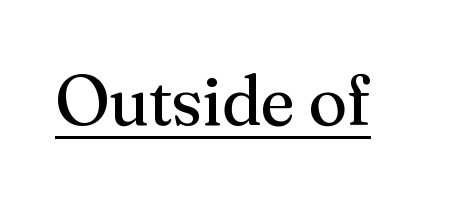
Q: Is the text bold? A: No.
Q: Is the text italic (slanted)? A: No, it is upright.
Q: Is the typeface a serif or a sans-serif typeface? A: Serif.
Q: Is the text underlined? A: Yes.
Q: Is the spacing between letters normal or unusually wide? A: Normal.
Q: Width (condensed, normal, or wide)? A: Normal.
Q: Stroke contrast? A: Medium.
Q: x-height? A: Small.
Q: Monospaced? A: No.
